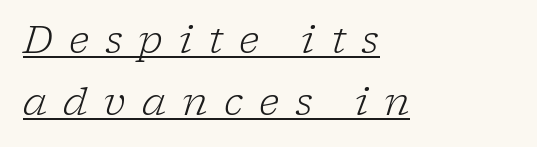
Caption: multi-line text, flush left, ragged right. The characters display serif detailing at their extremities. The type is letterspaced generously, with wide tracking. The font's italic variant was chosen for this text. One glance says typical: line gaps are just what's usual.
